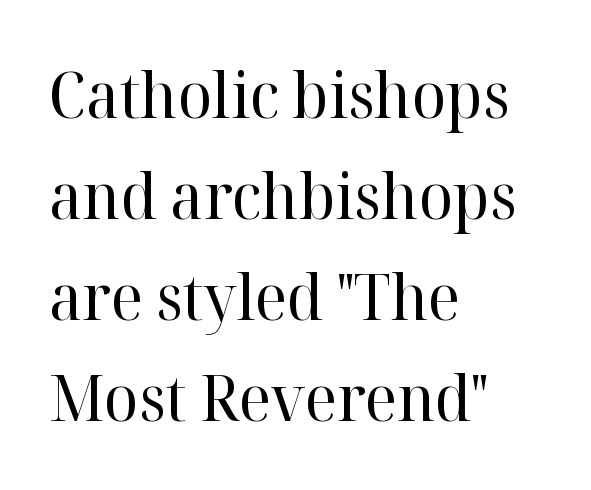
Q: Is the text bold? A: No.
Q: Is the text italic (slanted)? A: No, it is upright.
Q: Is the typeface a serif or a sans-serif typeface? A: Serif.
Q: Is the text underlined? A: No.
Q: How is the paragraph aligned? A: Left-aligned.
Q: Is the spacing between letters normal or unusually wide? A: Normal.
Q: Is the spacing between lines tight, normal or loose? A: Normal.
Q: Width (condensed, normal, or wide)? A: Normal.
Q: Stroke contrast? A: High.
Q: x-height? A: Medium.
Q: Monospaced? A: No.
